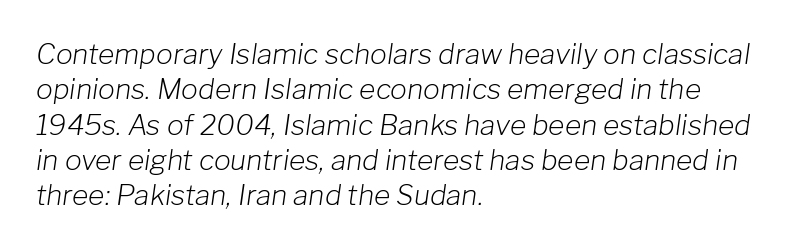
The image shows 28 px light type, italic (leaning right); set left-aligned, normal line spacing (1.26x), normal letter spacing, not underlined; low stroke contrast and a medium x-height.
